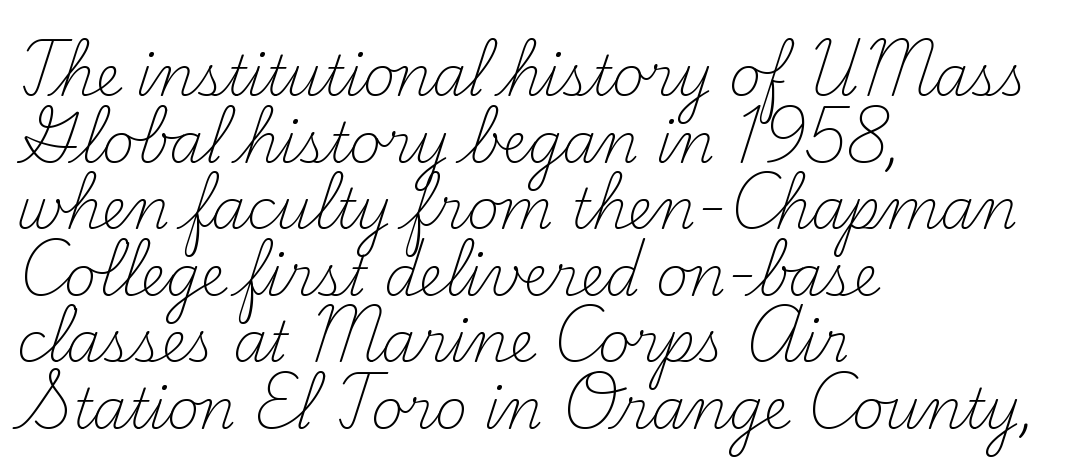
Do the characters align in a grid? No, the font is proportional. A classic flush-left, rag-right setting is used for this passage. A clean baseline with only descenders dipping below it. The letterforms sit at book weight or below.
